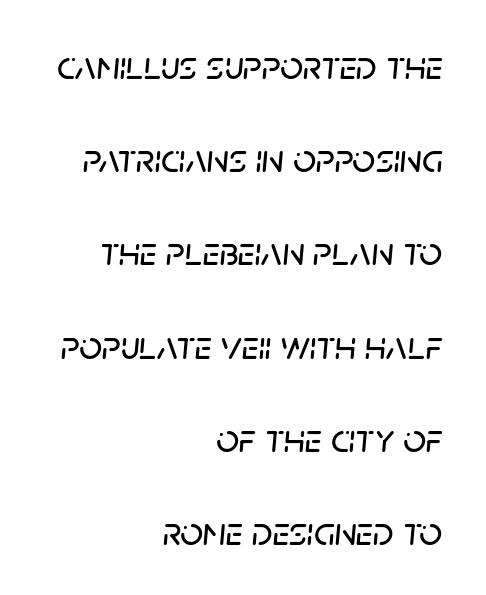
Teacher's note: observe the even right margin — that is flush-right alignment. How would I describe the line gaps? Wide and relaxed. Any mark beneath the type? The region is blank. In terms of letterspacing, this is plain default setting.
